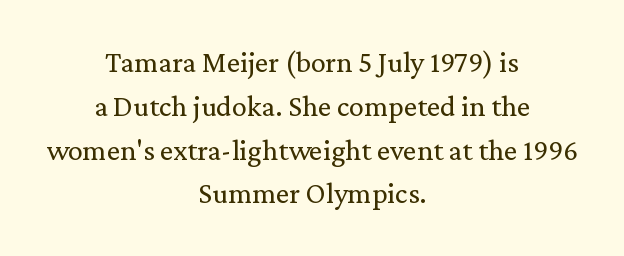
Q: Is the text bold? A: No.
Q: Is the text italic (slanted)? A: No, it is upright.
Q: Is the typeface a serif or a sans-serif typeface? A: Serif.
Q: Is the text underlined? A: No.
Q: How is the paragraph aligned? A: Centered.
Q: Is the spacing between letters normal or unusually wide? A: Normal.
Q: Is the spacing between lines tight, normal or loose? A: Normal.
Q: Width (condensed, normal, or wide)? A: Normal.
Q: Stroke contrast? A: Low.
Q: x-height? A: Medium.
Q: Monospaced? A: No.
